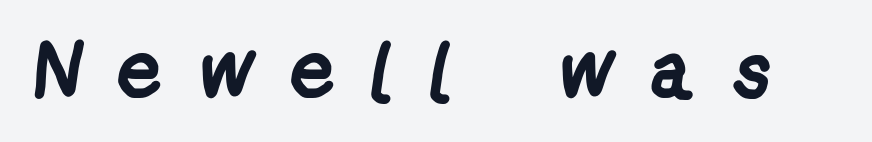
Q: Is the text bold? A: Yes.
Q: Is the typeface a serif or a sans-serif typeface? A: Sans-serif.
Q: Is the text underlined? A: No.
Q: Is the spacing between letters normal or unusually wide? A: Unusually wide.
Q: Width (condensed, normal, or wide)? A: Condensed.
Q: Stroke contrast? A: Low.
Q: x-height? A: Medium.
Q: Monospaced? A: No.
